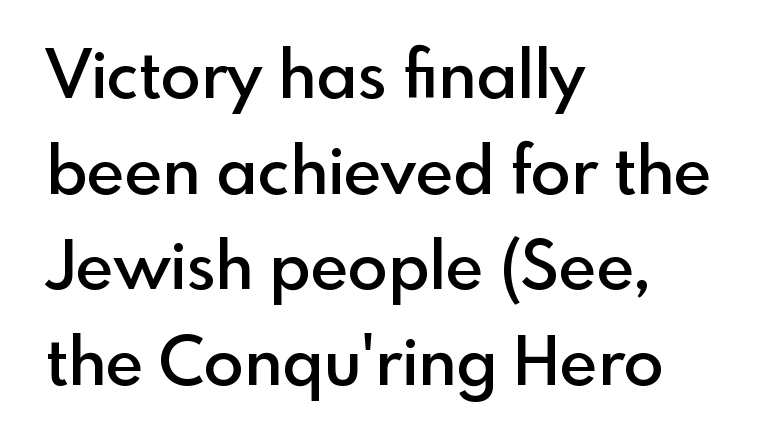
Q: Is the text bold? A: Semi-bold.
Q: Is the text italic (slanted)? A: No, it is upright.
Q: Is the typeface a serif or a sans-serif typeface? A: Sans-serif.
Q: Is the text underlined? A: No.
Q: How is the paragraph aligned? A: Left-aligned.
Q: Is the spacing between letters normal or unusually wide? A: Normal.
Q: Is the spacing between lines tight, normal or loose? A: Normal.
Q: Width (condensed, normal, or wide)? A: Normal.
Q: x-height? A: Small.
Q: Monospaced? A: No.
